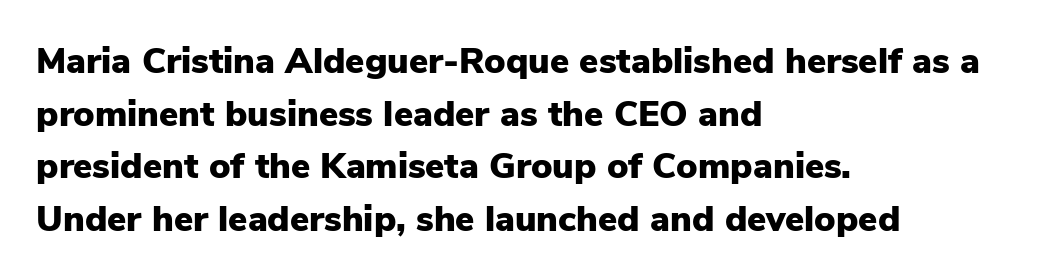
The image shows 36 px heavy sans-serif type, upright; set left-aligned, normal line spacing (1.46x), normal letter spacing, not underlined; low stroke contrast and a medium x-height.
